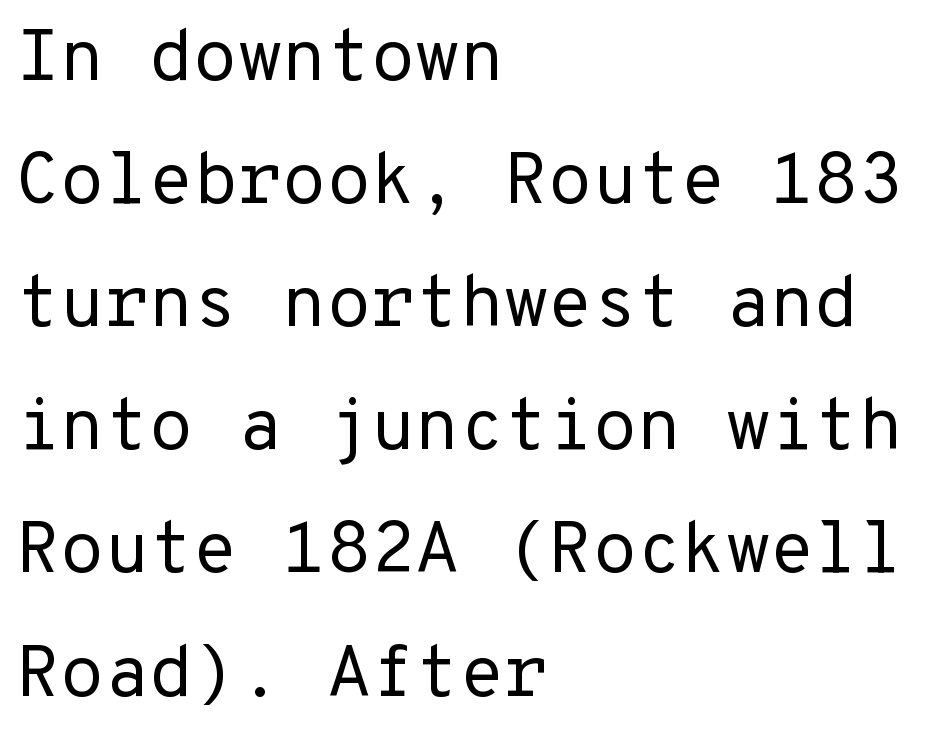
Which margin do the lines hug? The left one — the right edge is uneven. Posture: straight, roman, zero tilt. Serifs: no, the terminals of the letterforms are clean. A typesetter would call this zero additional tracking.
